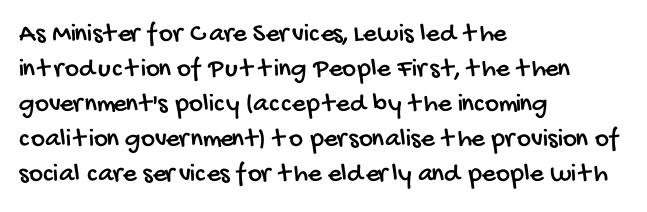
{"underline": "no", "align": "left", "line_spacing": "normal", "line_spacing_ratio": 1.3, "letter_spacing": "normal", "letter_spacing_em": 0.0, "glyph_px": 27}
